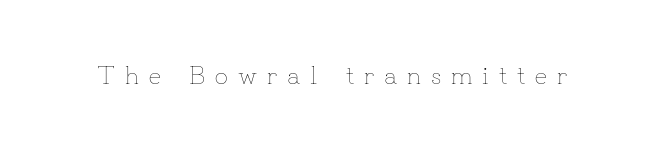
The type sits square on the baseline with zero lean. The weight tops out at a normal text grade. A bare baseline throughout the passage. Does extra space separate the letters? Yes, quite a lot of it.
